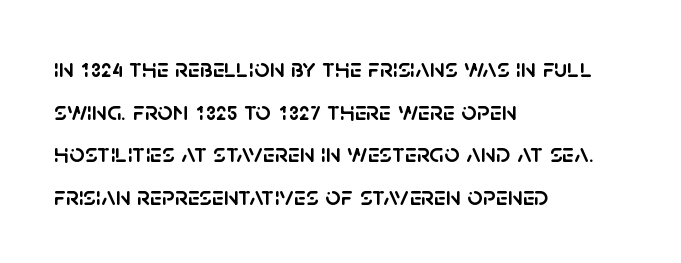
{"italic": "no", "underline": "no", "align": "left", "line_spacing": "normal", "line_spacing_ratio": 1.58, "letter_spacing": "normal", "letter_spacing_em": 0.0, "glyph_px": 27}
